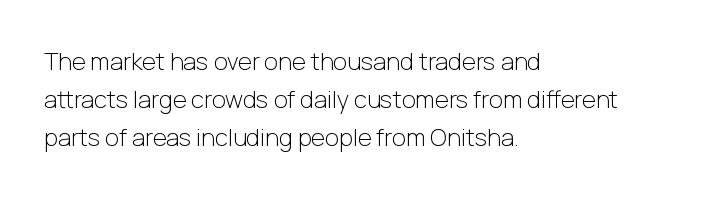
Q: Is the text bold? A: No.
Q: Is the text italic (slanted)? A: No, it is upright.
Q: Is the text underlined? A: No.
Q: How is the paragraph aligned? A: Left-aligned.
Q: Is the spacing between letters normal or unusually wide? A: Normal.
Q: Is the spacing between lines tight, normal or loose? A: Normal.
